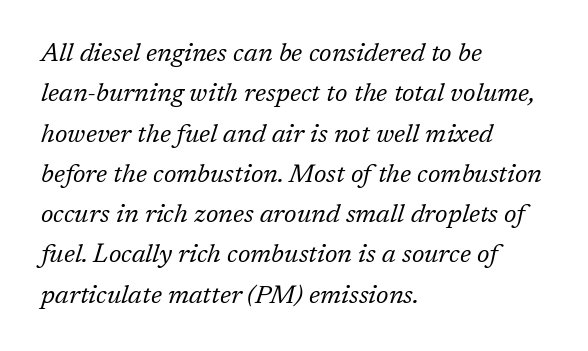
The image shows 26 px text type, italic (leaning right); set left-aligned, normal line spacing (1.55x), normal letter spacing, not underlined.
